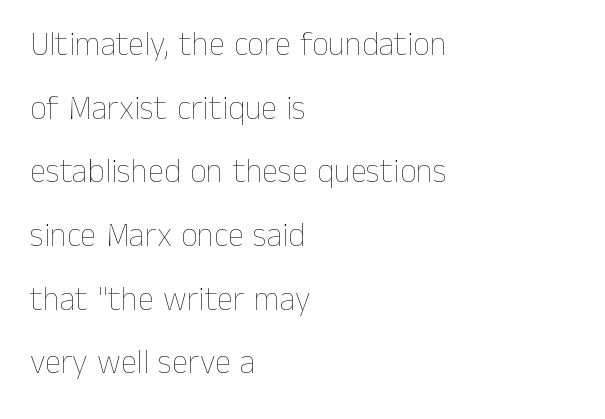
On a weight scale, this lands at 450 or below. Character widths vary here, with narrow letters taking less room than wide ones. Posture: vertical. These lines are set flush left with a ragged right edge. Type without underlining.
